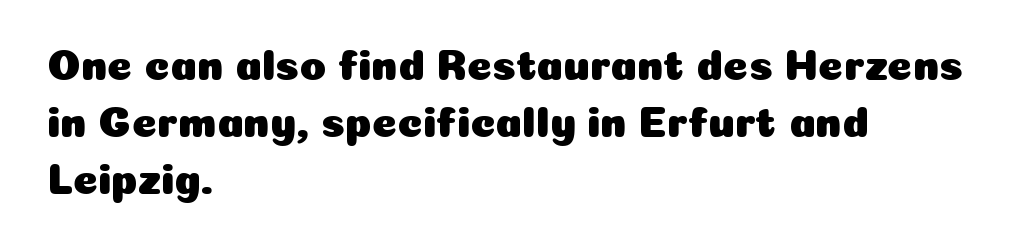
The image shows 43 px sans-serif type, upright; set left-aligned, normal line spacing (1.33x), normal letter spacing, not underlined; low stroke contrast and a medium x-height.
